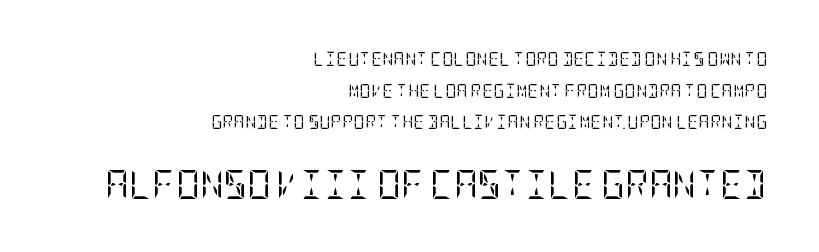
The typography opts for an upright posture over an oblique one. This rendering leaves character spacing at its baseline value. I'd call this a serif setting — the letters wear small feet. A great deal of white space separates one row of letters from the next. Stroke mass is kept to a normal reading level or below.
